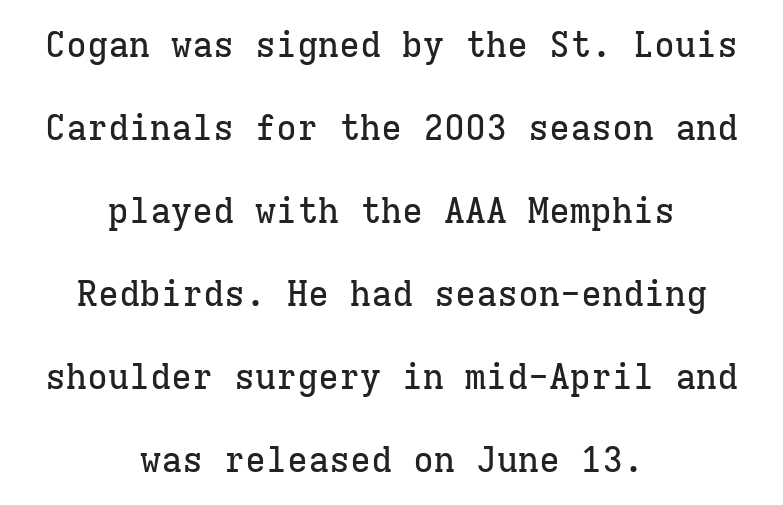
{"serif": "yes", "italic": "no", "width": "normal", "stroke_contrast": "low", "x_height": "medium", "monospaced": "yes", "underline": "no", "align": "center", "line_spacing": "loose", "line_spacing_ratio": 2.37, "letter_spacing": "normal", "letter_spacing_em": 0.0, "glyph_px": 35}
